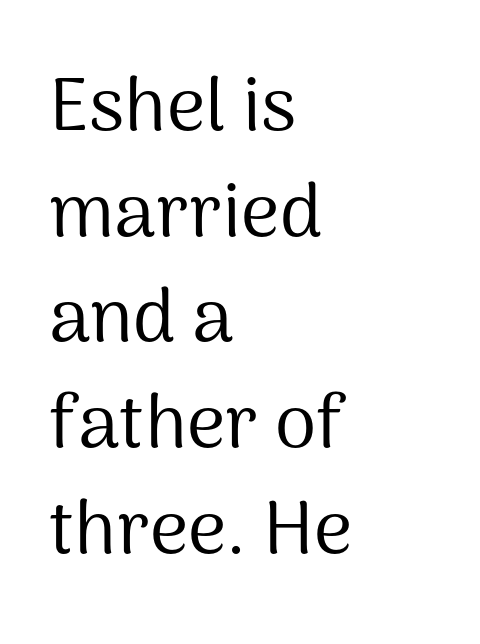
The image shows 75 px regular-weight sans-serif type, upright; set left-aligned, normal line spacing (1.41x), normal letter spacing, not underlined; medium stroke contrast and a medium x-height.
